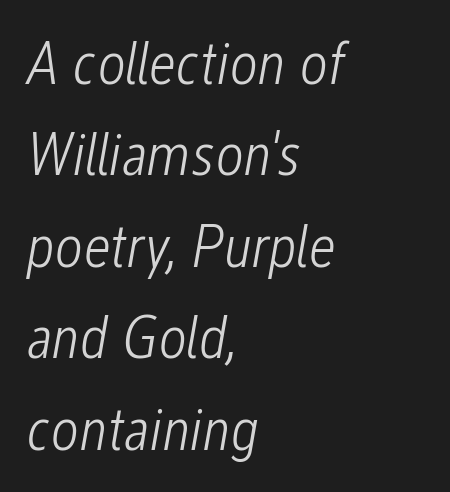
The image shows 61 px light, condensed type, italic (leaning right); set left-aligned, normal line spacing (1.5x), normal letter spacing, not underlined; low stroke contrast and a medium x-height.
